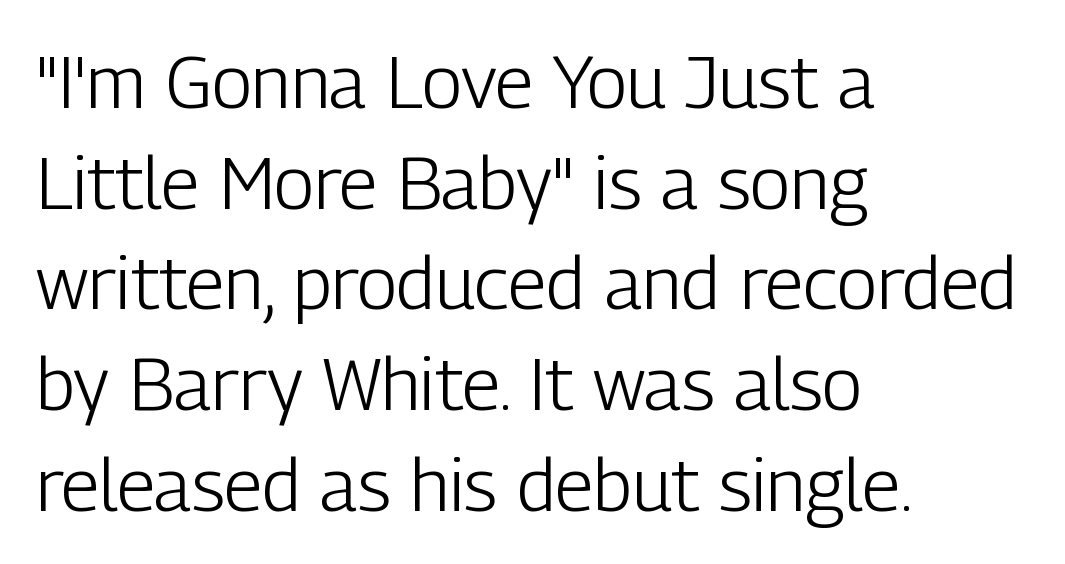
This is not heavy type; no bold has been used. The foot of each line stays bare and open. A typesetter would call this proportional, since set widths differ per character. A typesetter would mark this as roman, not italic.
